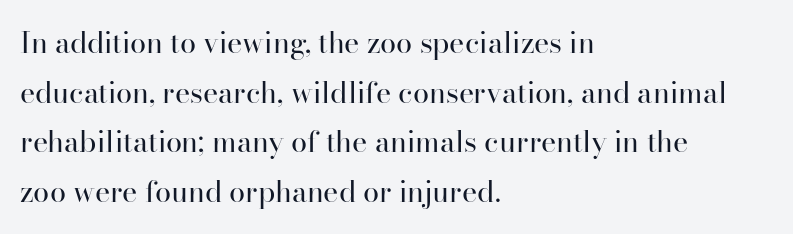
{"serif": "yes", "italic": "no", "bold": "no", "weight": "regular", "width": "normal", "stroke_contrast": "high", "x_height": "small", "monospaced": "no", "underline": "no", "align": "left", "line_spacing_ratio": 1.71, "letter_spacing": "normal", "letter_spacing_em": 0.0, "glyph_px": 29}
